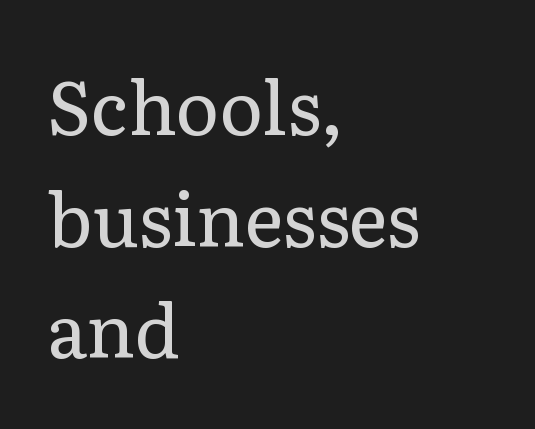
The image shows 74 px regular-weight serif type, upright; set left-aligned, normal line spacing (1.51x), normal letter spacing, not underlined; low stroke contrast and a medium x-height.
